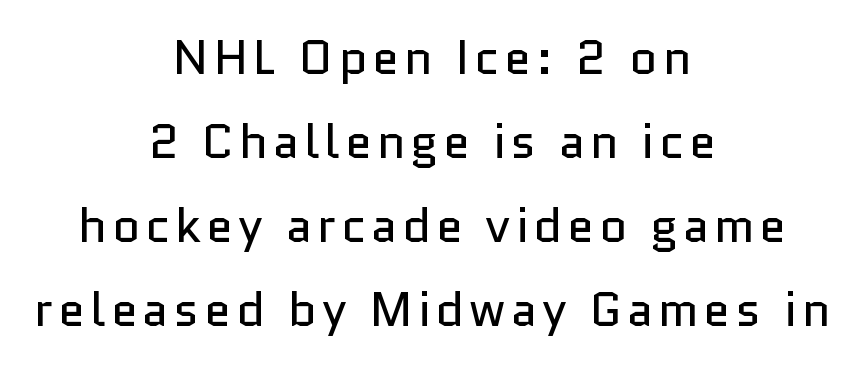
Each row of text sits above clean, open space. Which margin do the lines hug? Neither — every line sits in the middle. The characters display no serif detailing; their extremities are plain. Think of a printed novel: that variable character pitch is what you see here. Italic: no, the glyphs are upright roman. Heft: none added — not bold.
